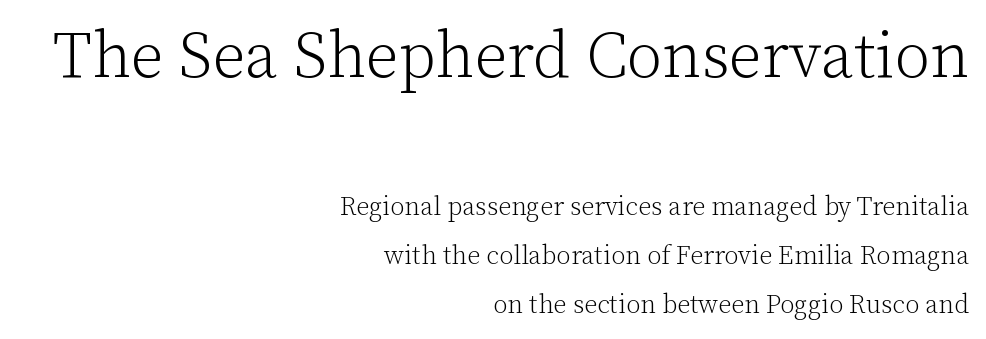
The baseline area is clear. Spacing verdict: proportional, widths tailored to each character. Upright lettering throughout. Where is the straight margin? On the right. The face used here is rendered with its standard letterfit. No letter is thick-stroked: the sample isn't bold.
